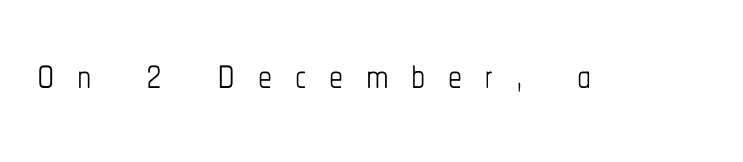
Lines of text with bare space underneath. The font is comparable to plain body text, perhaps lighter. Display-style spreading of the glyphs; the letterfit is very open. Ascenders rise straight up at ninety degrees. Proportional: the letters do not fall into vertical columns.
